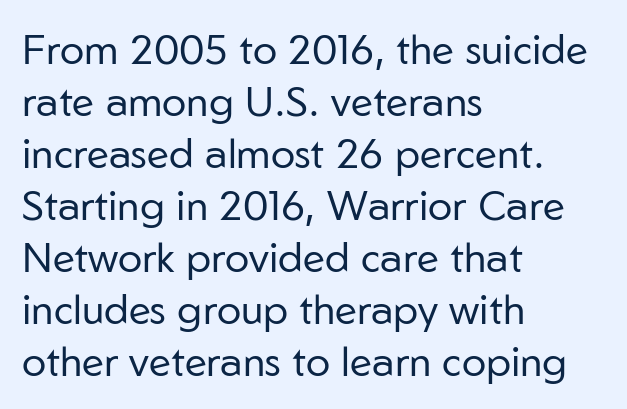
Q: Is the text bold? A: No.
Q: Is the text italic (slanted)? A: No, it is upright.
Q: Is the typeface a serif or a sans-serif typeface? A: Sans-serif.
Q: Is the text underlined? A: No.
Q: How is the paragraph aligned? A: Left-aligned.
Q: Is the spacing between letters normal or unusually wide? A: Normal.
Q: Is the spacing between lines tight, normal or loose? A: Normal.
Q: Width (condensed, normal, or wide)? A: Normal.
Q: Stroke contrast? A: Low.
Q: x-height? A: Medium.
Q: Monospaced? A: No.
